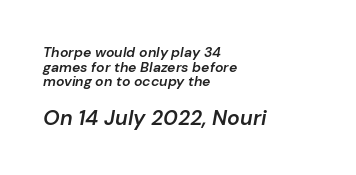
The image shows 21 px text type, italic (leaning right); set left-aligned, tight line spacing (1.05x), normal letter spacing, not underlined; the second (bottom) block is 1.5x larger.
